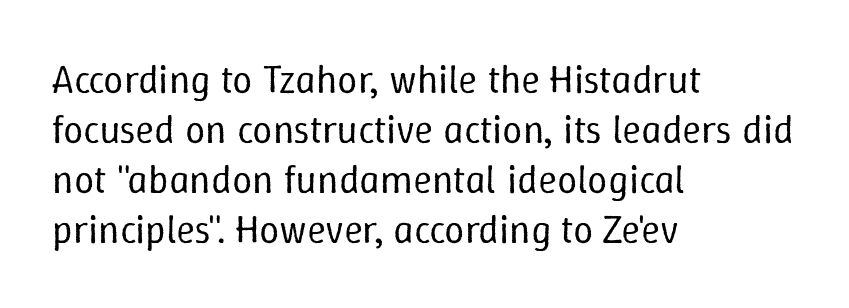
Q: Is the text bold? A: No.
Q: Is the text italic (slanted)? A: No, it is upright.
Q: Is the text underlined? A: No.
Q: How is the paragraph aligned? A: Left-aligned.
Q: Is the spacing between letters normal or unusually wide? A: Normal.
Q: Is the spacing between lines tight, normal or loose? A: Normal.
Q: Width (condensed, normal, or wide)? A: Normal.
Q: Stroke contrast? A: Low.
Q: x-height? A: Medium.
Q: Monospaced? A: No.
